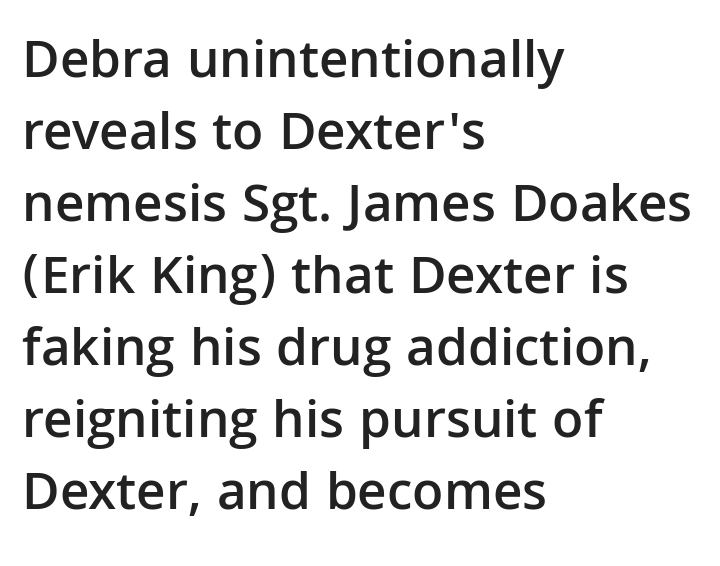
Q: Is the text bold? A: Semi-bold.
Q: Is the text italic (slanted)? A: No, it is upright.
Q: Is the typeface a serif or a sans-serif typeface? A: Sans-serif.
Q: Is the text underlined? A: No.
Q: How is the paragraph aligned? A: Left-aligned.
Q: Is the spacing between letters normal or unusually wide? A: Normal.
Q: Is the spacing between lines tight, normal or loose? A: Normal.
Q: Width (condensed, normal, or wide)? A: Normal.
Q: Stroke contrast? A: Low.
Q: x-height? A: Medium.
Q: Monospaced? A: No.
